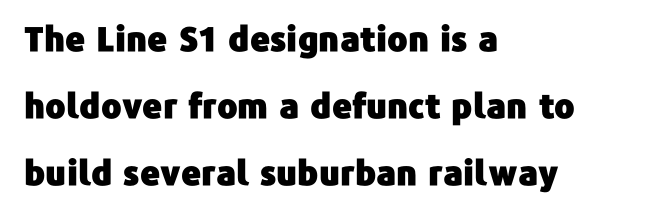
Q: Is the text italic (slanted)? A: No, it is upright.
Q: Is the typeface a serif or a sans-serif typeface? A: Sans-serif.
Q: Is the text underlined? A: No.
Q: How is the paragraph aligned? A: Left-aligned.
Q: Is the spacing between letters normal or unusually wide? A: Normal.
Q: Is the spacing between lines tight, normal or loose? A: Loose.
Q: Width (condensed, normal, or wide)? A: Normal.
Q: Stroke contrast? A: Low.
Q: x-height? A: Medium.
Q: Monospaced? A: No.
